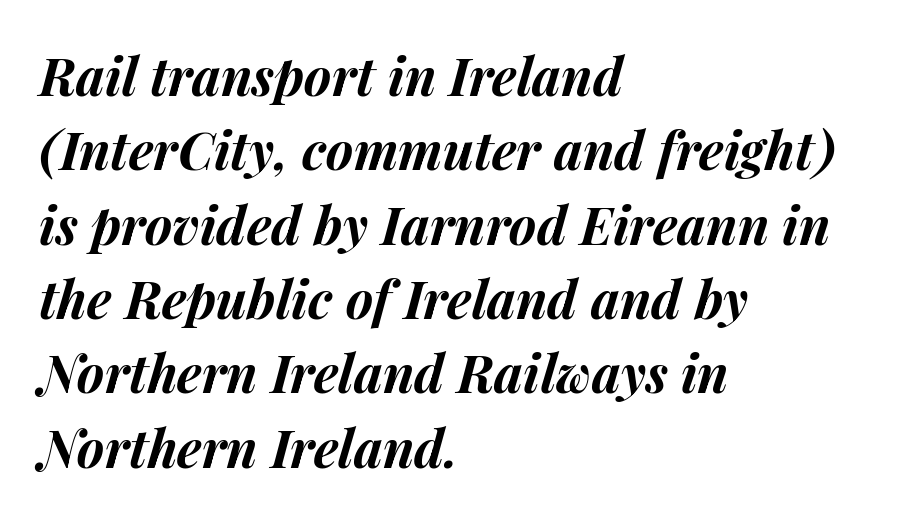
The image shows 52 px bold type, italic (leaning right); set left-aligned, normal line spacing (1.43x), normal letter spacing, not underlined; medium stroke contrast and a medium x-height.
